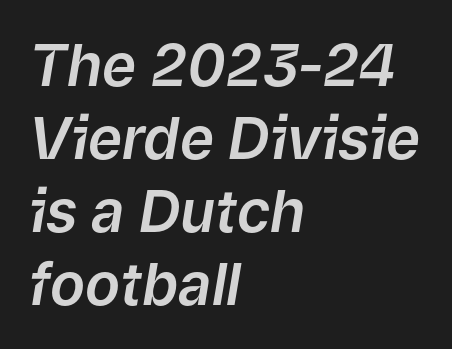
{"italic": "yes", "lean": "right", "slant_degrees": 9, "width": "normal", "stroke_contrast": "low", "x_height": "medium", "monospaced": "no", "underline": "no", "align": "left", "line_spacing": "normal", "line_spacing_ratio": 1.26, "letter_spacing": "normal", "letter_spacing_em": 0.0, "glyph_px": 58}
